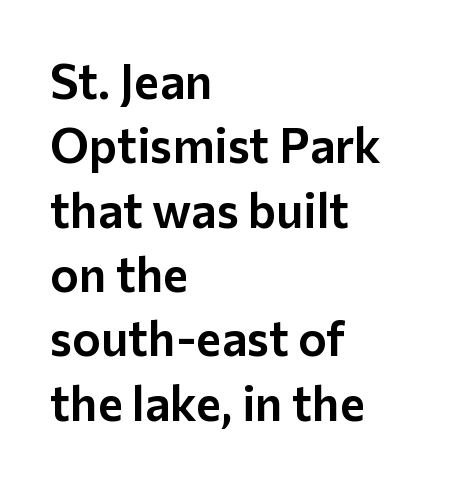
The image shows 48 px sans-serif type, upright; set left-aligned, normal line spacing (1.34x), normal letter spacing, not underlined; low stroke contrast and a medium x-height.
